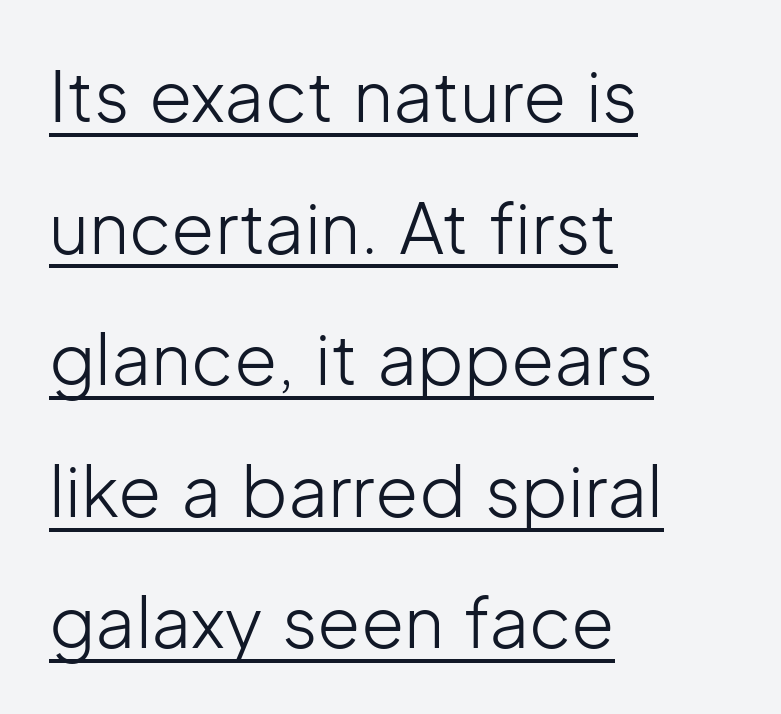
{"serif": "no", "italic": "no", "bold": "no", "weight": "light", "width": "normal", "stroke_contrast": "low", "x_height": "medium", "monospaced": "no", "underline": "yes", "align": "left", "line_spacing_ratio": 1.88, "letter_spacing": "normal", "letter_spacing_em": 0.0, "glyph_px": 70}
